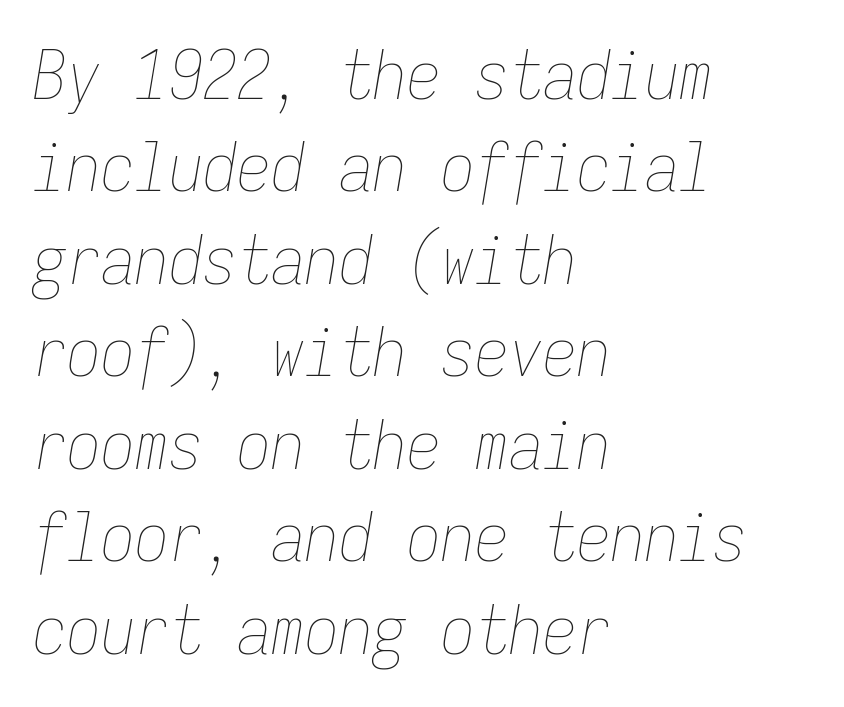
Notice how the stems are inclined rather than vertical — that's the hallmark of italics. The face used here is monospaced, like something from a code editor. Nothing heavy about these letters — not bold at all. The glyphs are unaccompanied by any horizontal stroke below them. Does extra space separate the letters? No, they use regular spacing. Vertically, the passage feels balanced, rows spaced as you'd expect.
